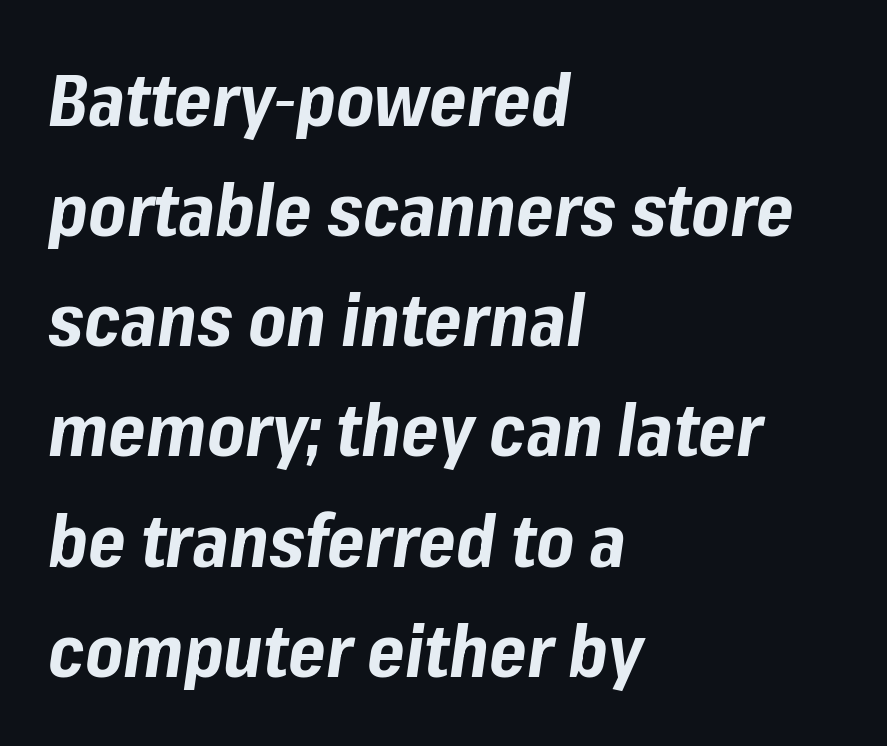
The image shows 72 px bold type, italic (leaning right); set left-aligned, normal line spacing (1.53x), normal letter spacing, not underlined; low stroke contrast and a medium x-height.
